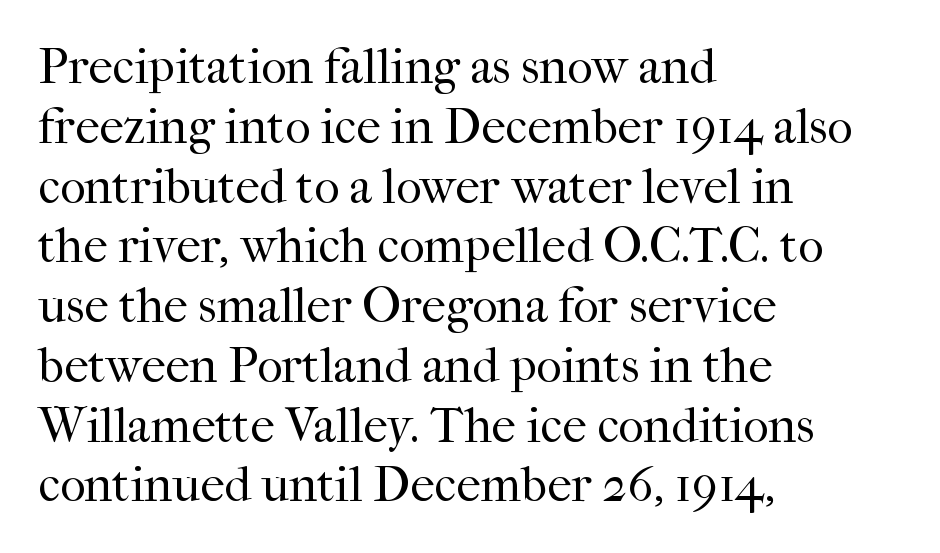
The foot of each line stays bare and open. Caption: face not bold, strokes unweighted. Horizontally, the lines are justified to the leading edge only. What kind of face is this? One with serifs.
